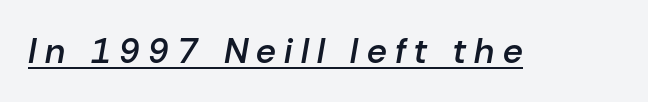
Letter spacing: wide. Spacing verdict: proportional, widths tailored to each character. Moderately thickened strokes mark this as semibold type. The axis of the letterforms is tilted away from vertical. Check the space under the baseline: a stroke is drawn there.
